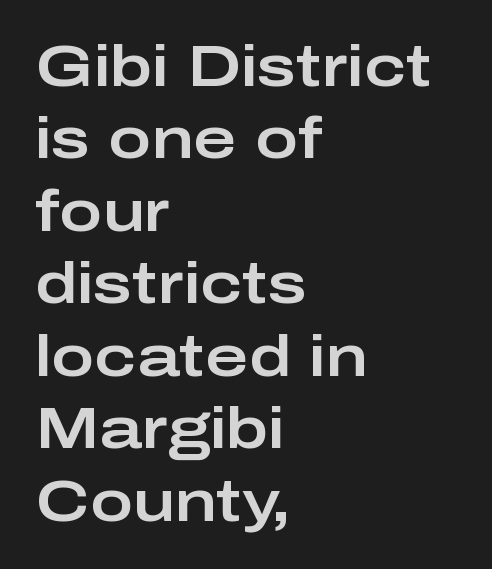
The image shows 58 px wide sans-serif type, upright; set left-aligned, normal line spacing (1.25x), normal letter spacing, not underlined; low stroke contrast and a medium x-height.
